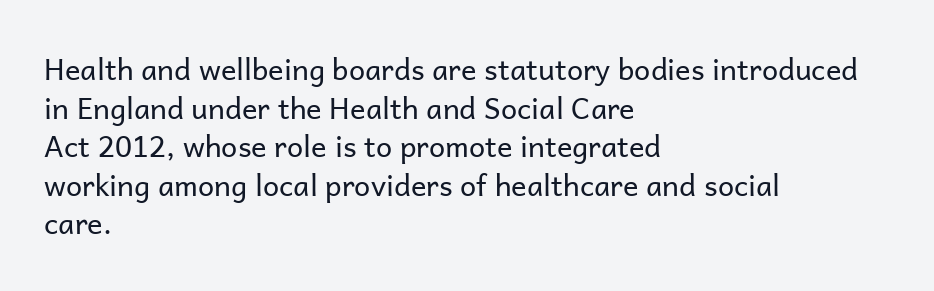
{"serif": "no", "italic": "no", "bold": "no", "weight": "regular", "width": "normal", "stroke_contrast": "low", "x_height": "medium", "monospaced": "no", "underline": "no", "align": "left", "line_spacing": "normal", "line_spacing_ratio": 1.33, "letter_spacing": "normal", "letter_spacing_em": 0.0, "glyph_px": 29}
